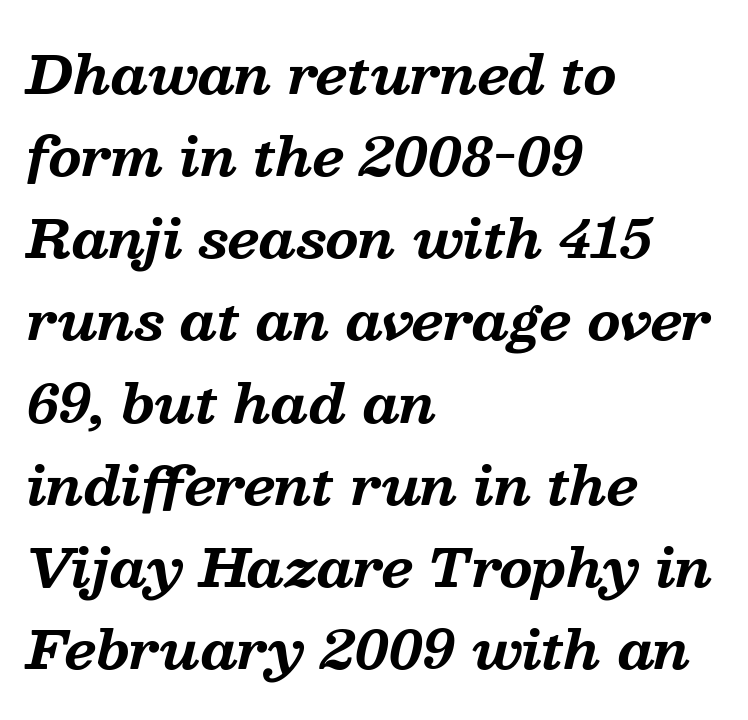
The image shows 53 px bold serif type, italic (leaning right); set left-aligned, normal line spacing (1.55x), normal letter spacing, not underlined; medium stroke contrast and a medium x-height.
